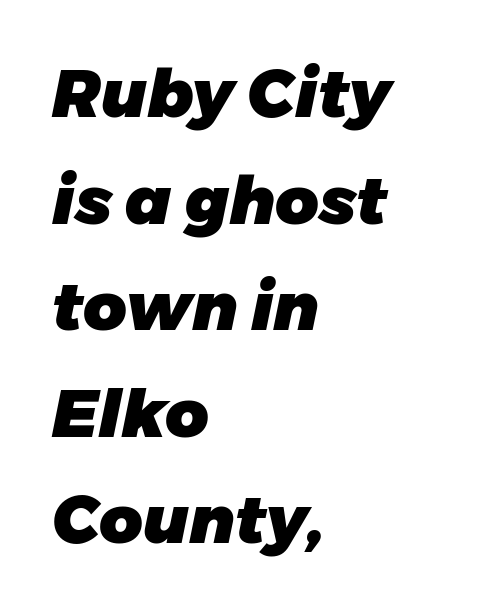
Students, observe: this is what conventionally led text looks like. A dark, heavy texture on the line: the type is bold. Tracking value appears to be zero — textbook default spacing. Italic: yes, the glyphs are oblique. This sample has the flowing, uneven cadence of proportional lettering.
